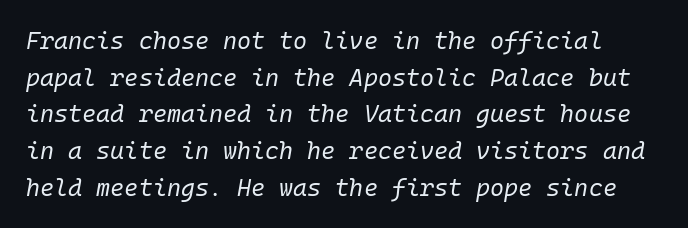
Each stroke keeps to a modest, everyday thickness or less. Summary of vertical rhythm: regular, with standard interline spacing. Descender tails drop into unmarked territory. Between one letter and the next there's only the usual sliver of space. In terms of posture, this sample is oblique.
